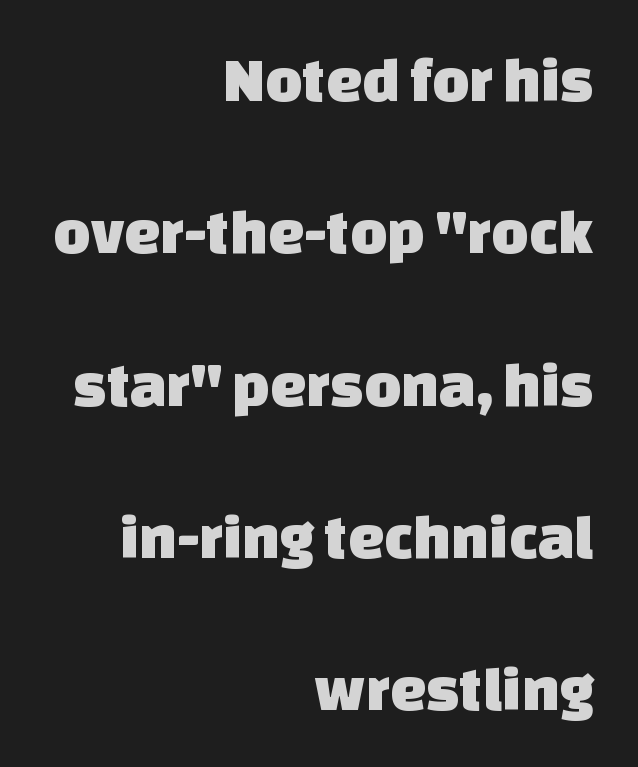
The image shows 64 px sans-serif type; set right-aligned, loose line spacing (2.38x), normal letter spacing, not underlined; low stroke contrast and a large x-height.
